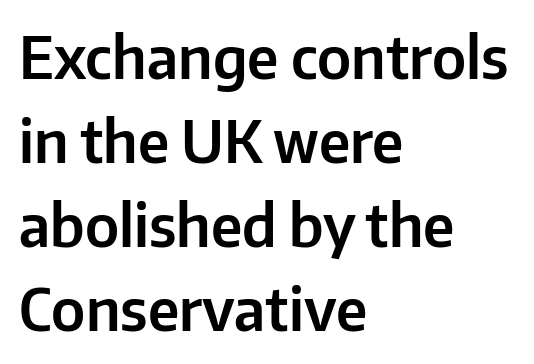
Q: Is the text italic (slanted)? A: No, it is upright.
Q: Is the typeface a serif or a sans-serif typeface? A: Sans-serif.
Q: Is the text underlined? A: No.
Q: How is the paragraph aligned? A: Left-aligned.
Q: Is the spacing between letters normal or unusually wide? A: Normal.
Q: Is the spacing between lines tight, normal or loose? A: Normal.
Q: Width (condensed, normal, or wide)? A: Normal.
Q: Stroke contrast? A: Low.
Q: x-height? A: Medium.
Q: Monospaced? A: No.
